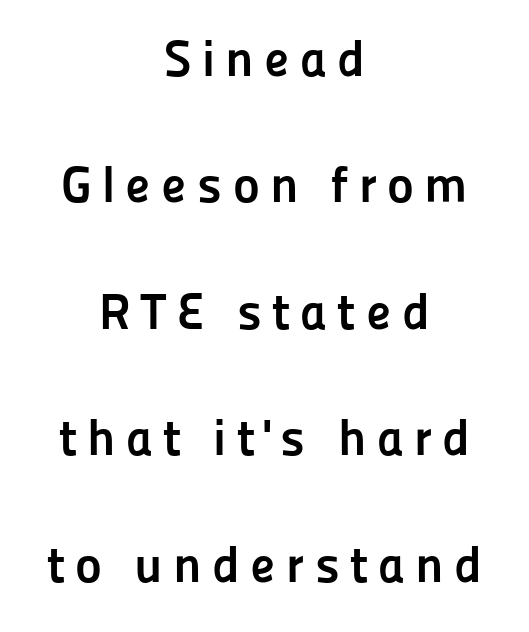
The image shows 51 px semibold sans-serif type, upright; set centered, loose line spacing (2.48x), unusually wide letter spacing (+0.2 em), not underlined; low stroke contrast and a medium x-height.
